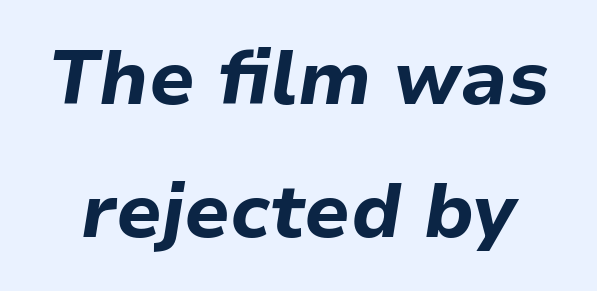
Q: Is the text bold? A: Yes.
Q: Is the text italic (slanted)? A: Yes, it leans right by about 9 degrees.
Q: Is the text underlined? A: No.
Q: Is the spacing between letters normal or unusually wide? A: Normal.
Q: Width (condensed, normal, or wide)? A: Normal.
Q: Stroke contrast? A: Low.
Q: x-height? A: Medium.
Q: Monospaced? A: No.
